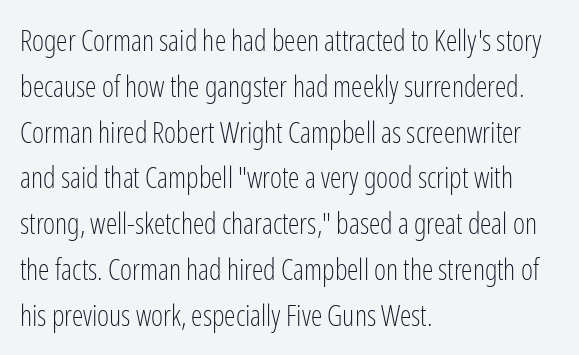
The line texture is even and compact thanks to regular tracking. The passage shown is typed in a proportional face where columns would drift. In CSS terms this would be text-align: left. Letters have the restrained weight of plain body copy at most. A bare baseline throughout the passage.
